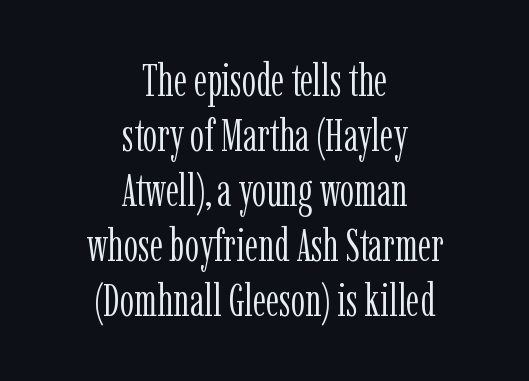
The image shows 45 px light, condensed serif type, upright; set centered, line spacing 1.22x, normal letter spacing, not underlined; low stroke contrast and a medium x-height.
